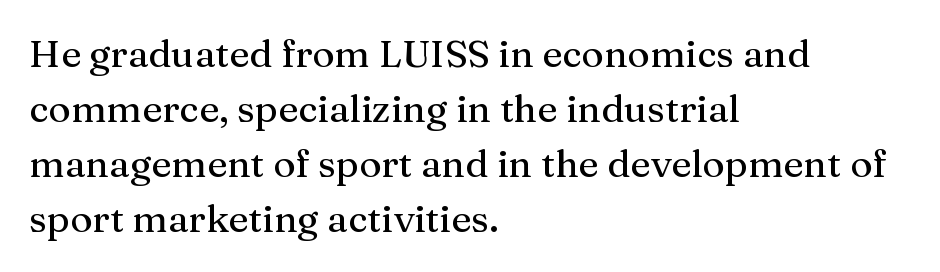
The image shows 38 px serif type, upright; set left-aligned, normal line spacing (1.45x), normal letter spacing, not underlined; medium stroke contrast and a medium x-height.
